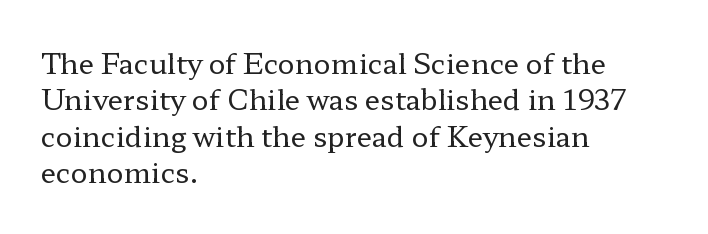
Q: Is the text bold? A: No.
Q: Is the text italic (slanted)? A: No, it is upright.
Q: Is the typeface a serif or a sans-serif typeface? A: Serif.
Q: Is the text underlined? A: No.
Q: How is the paragraph aligned? A: Left-aligned.
Q: Is the spacing between letters normal or unusually wide? A: Normal.
Q: Is the spacing between lines tight, normal or loose? A: Normal.
Q: Width (condensed, normal, or wide)? A: Wide.
Q: Stroke contrast? A: Low.
Q: x-height? A: Medium.
Q: Monospaced? A: No.
